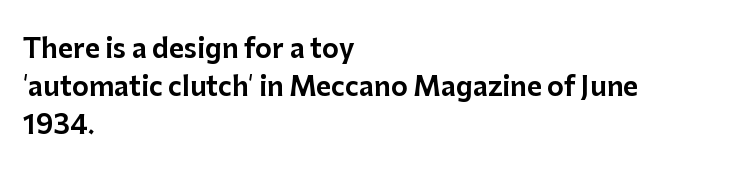
{"italic": "no", "underline": "no", "align": "left", "line_spacing": "normal", "line_spacing_ratio": 1.47, "letter_spacing": "normal", "letter_spacing_em": 0.0, "glyph_px": 26}
